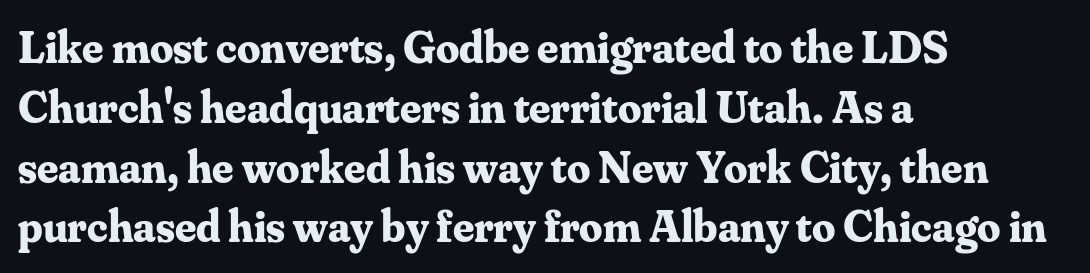
The image shows 46 px bold serif type, upright; set left-aligned, normal line spacing (1.3x), normal letter spacing, not underlined; medium stroke contrast and a small x-height.
